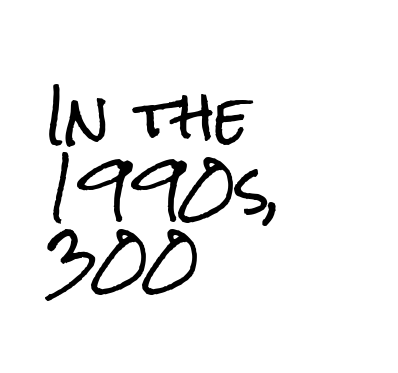
{"serif": "no", "italic": "no", "width": "condensed", "stroke_contrast": "low", "x_height": "medium", "monospaced": "no", "underline": "no", "align": "left", "line_spacing_ratio": 1.21, "letter_spacing": "normal", "letter_spacing_em": 0.0, "glyph_px": 59}
